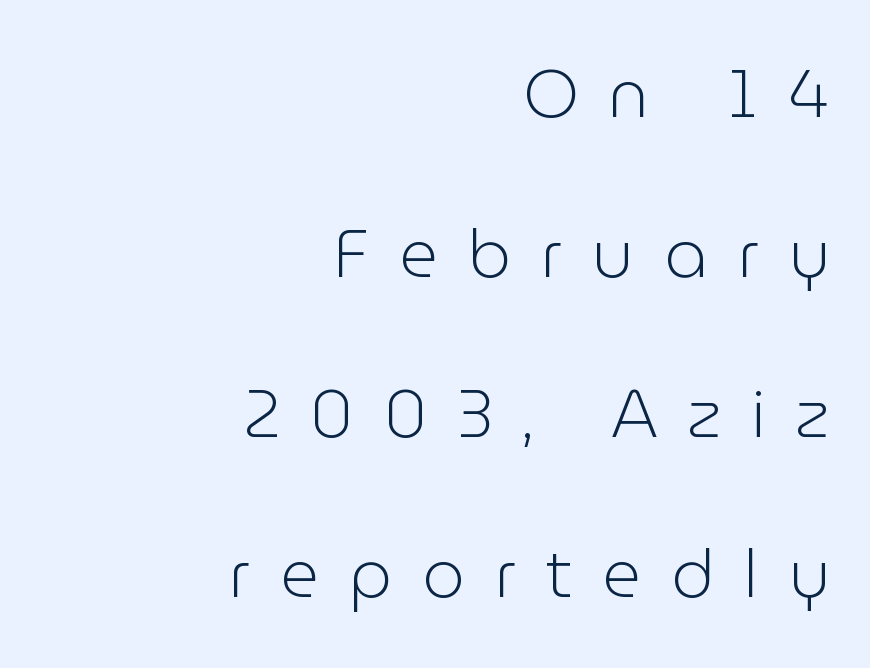
Anything drawn beneath the words? Only blank space. What's the leading like? Stretched, with rows far apart. You could not count columns in this text — the font is proportionally spaced. The paragraph has a hard right edge and a soft left edge. Weight: regular or lighter.
